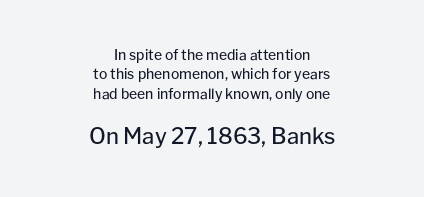
Q: Is the text bold? A: No.
Q: Is the text italic (slanted)? A: No, it is upright.
Q: Is the text underlined? A: No.
Q: How is the paragraph aligned? A: Centered.
Q: Is the spacing between letters normal or unusually wide? A: Normal.
Q: Is the spacing between lines tight, normal or loose? A: Normal.
Q: Which block of text is set in a larger size, the first (top) or the second (bottom)? A: The second (bottom) one.
